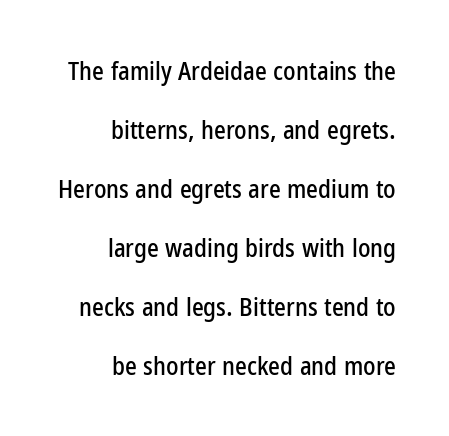
Students, note that the glyphs here touch the page at normal intervals. Loosely led — the rows are spread out. This sample uses an upright cut, with every glyph sitting square on the baseline. The strip under each line holds only bare page.
